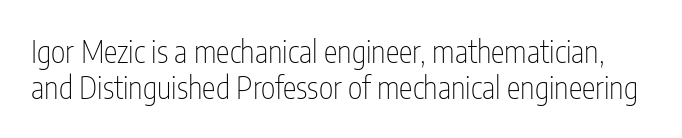
Q: Is the text bold? A: No.
Q: Is the text italic (slanted)? A: No, it is upright.
Q: Is the typeface a serif or a sans-serif typeface? A: Sans-serif.
Q: Is the text underlined? A: No.
Q: Is the spacing between letters normal or unusually wide? A: Normal.
Q: Width (condensed, normal, or wide)? A: Condensed.
Q: Stroke contrast? A: Low.
Q: x-height? A: Medium.
Q: Monospaced? A: No.
